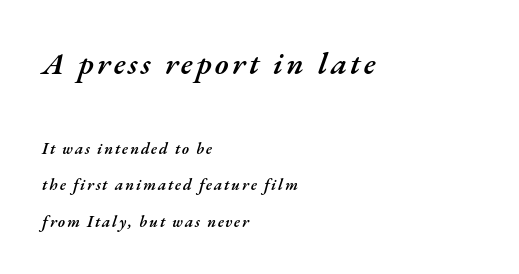
The image shows 31 px semibold type, italic (leaning right); set left-aligned, loose line spacing (2.27x), not underlined; the first (top) block is 1.94x larger; medium stroke contrast and a small x-height.
